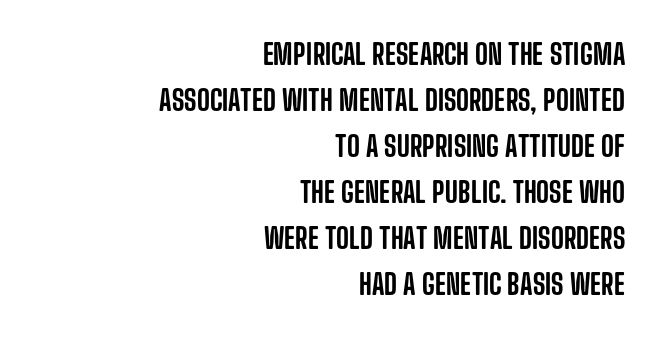
Q: Is the text italic (slanted)? A: No, it is upright.
Q: Is the typeface a serif or a sans-serif typeface? A: Sans-serif.
Q: Is the text underlined? A: No.
Q: How is the paragraph aligned? A: Right-aligned.
Q: Is the spacing between letters normal or unusually wide? A: Normal.
Q: Is the spacing between lines tight, normal or loose? A: Normal.
Q: Width (condensed, normal, or wide)? A: Condensed.
Q: Stroke contrast? A: Low.
Q: x-height? A: Large.
Q: Monospaced? A: No.
